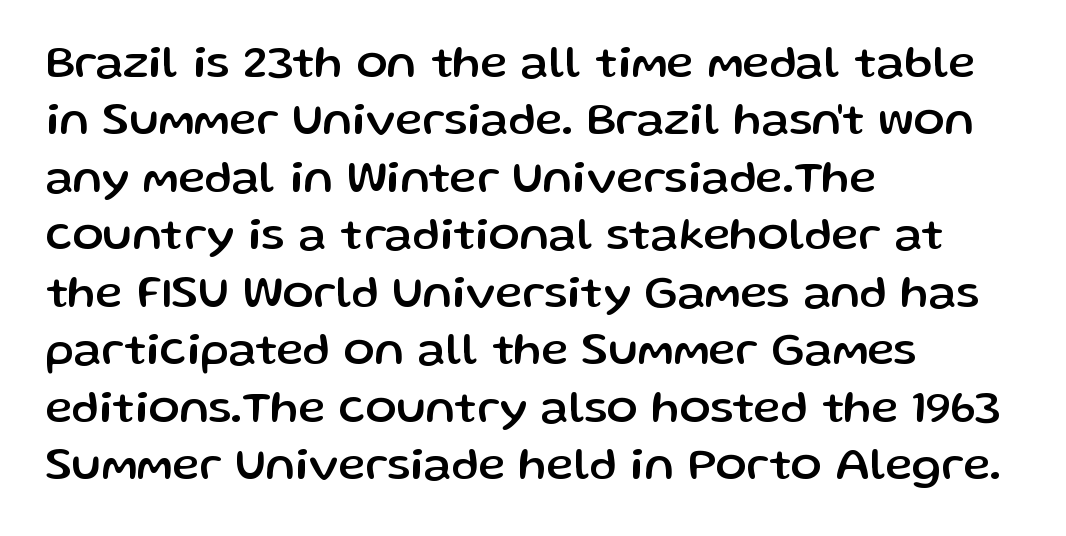
The image shows 46 px sans-serif type, upright; set left-aligned, normal line spacing (1.25x), normal letter spacing, not underlined; low stroke contrast and a medium x-height.
